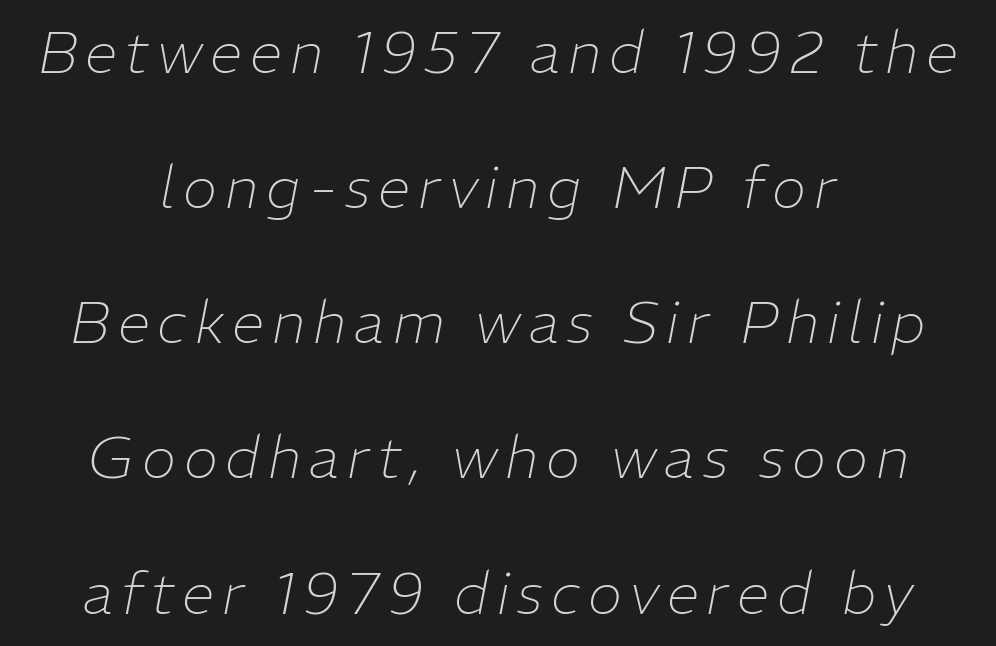
Q: Is the text bold? A: No.
Q: Is the text italic (slanted)? A: Yes, it leans right by about 11 degrees.
Q: Is the text underlined? A: No.
Q: How is the paragraph aligned? A: Centered.
Q: Is the spacing between lines tight, normal or loose? A: Loose.
Q: Width (condensed, normal, or wide)? A: Normal.
Q: Stroke contrast? A: Low.
Q: x-height? A: Medium.
Q: Monospaced? A: No.
